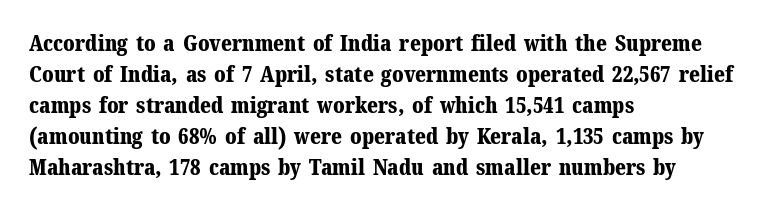
Ordinary non-slanted type is in use. The space between consecutive lines is moderate. The strokes are fattened all the way to bold. No extra tracking has been applied to these lines. Quick note: underline off. The typesetter chose a ragged-right arrangement here.
